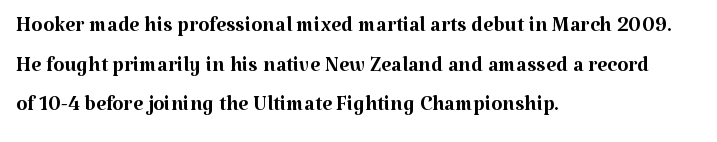
How are the letters spaced? Ordinarily, with no added tracking. Is the type heavy? It reads as light-to-regular instead. The rendering uses natural spacing where letterforms have individual widths. These lines are composed in type with serifs.
